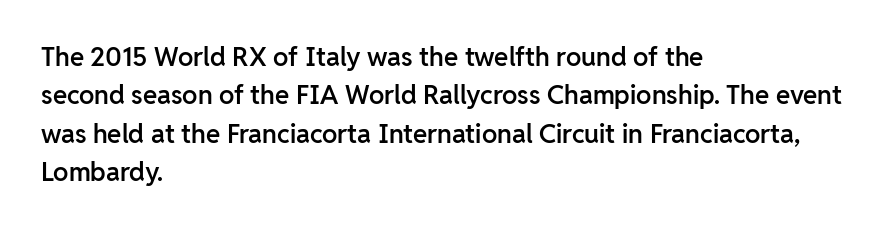
Q: Is the text bold? A: Semi-bold.
Q: Is the text italic (slanted)? A: No, it is upright.
Q: Is the text underlined? A: No.
Q: How is the paragraph aligned? A: Left-aligned.
Q: Is the spacing between letters normal or unusually wide? A: Normal.
Q: Is the spacing between lines tight, normal or loose? A: Normal.
